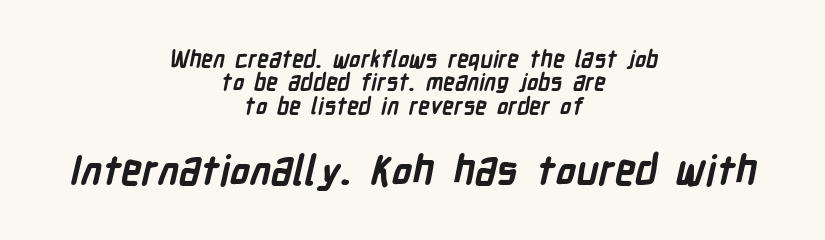
{"serif": "no", "bold": "yes", "weight": "semibold", "width": "condensed", "stroke_contrast": "low", "x_height": "medium", "monospaced": "no", "underline": "no", "align": "center", "line_spacing": "tight", "line_spacing_ratio": 1.02, "letter_spacing": "normal", "letter_spacing_em": 0.0, "larger_block": "second", "size_ratio": 1.78, "glyph_px": 41}
